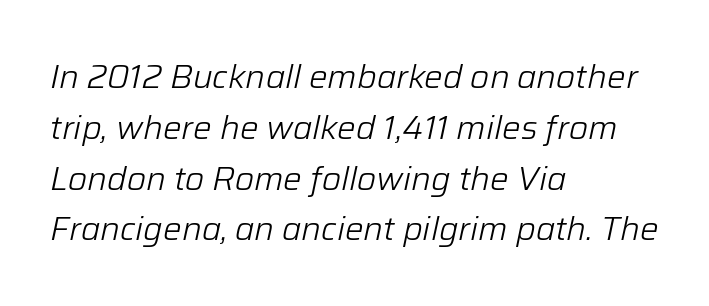
Characters follow at the spacing the type designer built in. The zone under the glyphs is completely vacant. Reading down the column, the eye jumps a familiar distance to each next line. A quiet, ordinary-to-light weight characterises the typeface. Looking at the ascenders, they clearly lean. This sample has the flowing, uneven cadence of proportional lettering.
